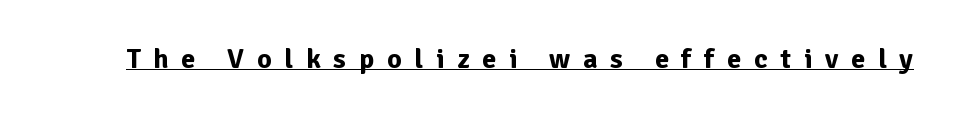
{"serif": "no", "italic": "no", "bold": "yes", "weight": "bold", "width": "normal", "stroke_contrast": "low", "x_height": "medium", "monospaced": "no", "underline": "yes", "letter_spacing": "wide", "letter_spacing_em": 0.46, "glyph_px": 28}
